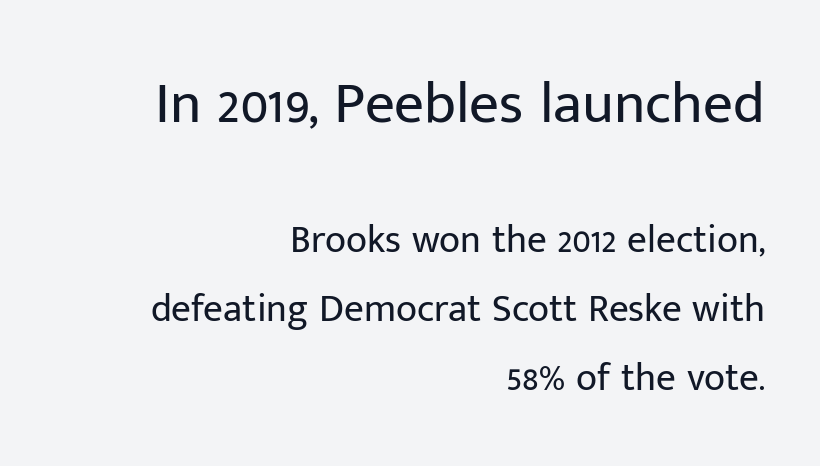
Q: Is the text bold? A: No.
Q: Is the text italic (slanted)? A: No, it is upright.
Q: Is the typeface a serif or a sans-serif typeface? A: Sans-serif.
Q: Is the text underlined? A: No.
Q: How is the paragraph aligned? A: Right-aligned.
Q: Is the spacing between letters normal or unusually wide? A: Normal.
Q: Which block of text is set in a larger size, the first (top) or the second (bottom)? A: The first (top) one.
Q: Width (condensed, normal, or wide)? A: Normal.
Q: Stroke contrast? A: Low.
Q: x-height? A: Medium.
Q: Monospaced? A: No.
